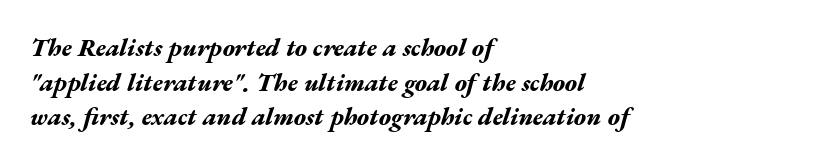
The font's italic variant was chosen for this text. Leftover space on each line is placed entirely after the last word. Strokes here are thick enough to call this a true bold. Line spacing here is normal. Just letters on the line, the space beneath them empty.
